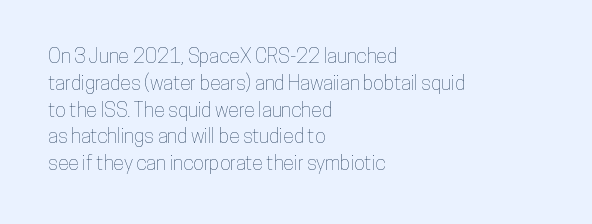
Q: Is the text italic (slanted)? A: No, it is upright.
Q: Is the text underlined? A: No.
Q: How is the paragraph aligned? A: Left-aligned.
Q: Is the spacing between letters normal or unusually wide? A: Normal.
Q: Is the spacing between lines tight, normal or loose? A: Normal.
